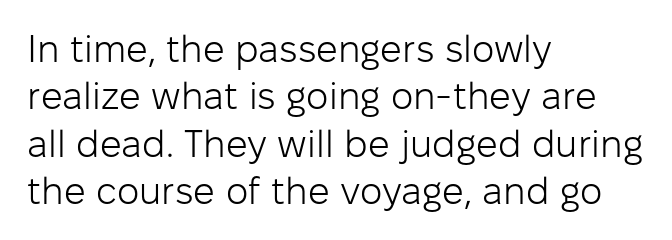
{"serif": "no", "italic": "no", "bold": "no", "weight": "light", "width": "normal", "stroke_contrast": "low", "x_height": "medium", "monospaced": "no", "underline": "no", "align": "left", "line_spacing": "normal", "line_spacing_ratio": 1.25, "letter_spacing": "normal", "letter_spacing_em": 0.0, "glyph_px": 38}
